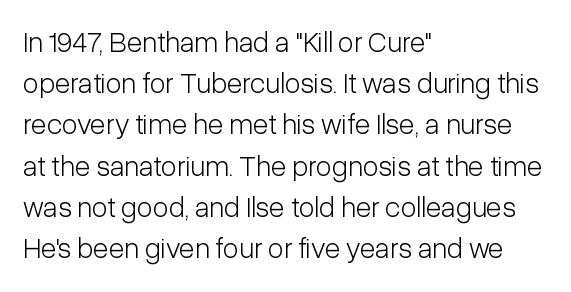
{"serif": "no", "italic": "no", "bold": "no", "weight": "light", "width": "condensed", "stroke_contrast": "low", "x_height": "medium", "monospaced": "no", "underline": "no", "align": "left", "line_spacing": "normal", "line_spacing_ratio": 1.42, "letter_spacing": "normal", "letter_spacing_em": 0.0, "glyph_px": 29}
